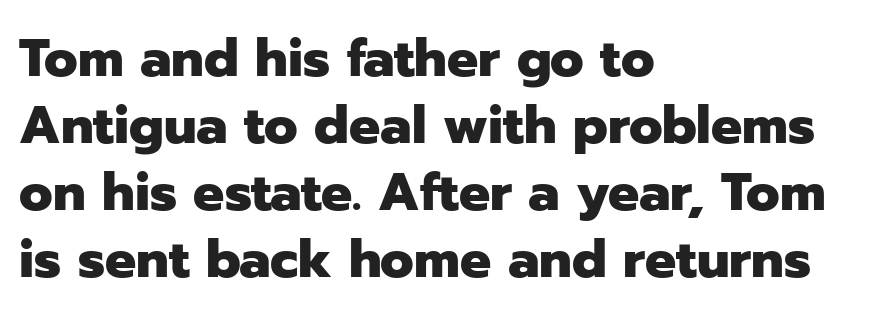
Q: Is the text bold? A: Yes.
Q: Is the text italic (slanted)? A: No, it is upright.
Q: Is the typeface a serif or a sans-serif typeface? A: Sans-serif.
Q: Is the text underlined? A: No.
Q: How is the paragraph aligned? A: Left-aligned.
Q: Is the spacing between letters normal or unusually wide? A: Normal.
Q: Is the spacing between lines tight, normal or loose? A: Normal.
Q: Width (condensed, normal, or wide)? A: Normal.
Q: Stroke contrast? A: Low.
Q: x-height? A: Medium.
Q: Monospaced? A: No.
